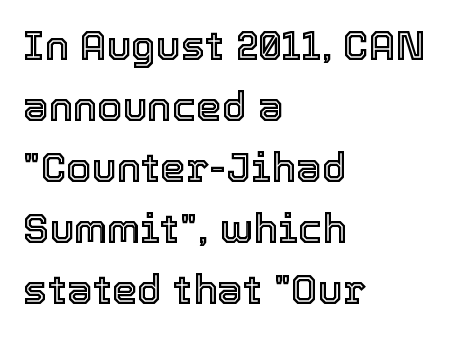
Just letters on the line, the space beneath them empty. Notice how the stems are strictly vertical — no italics here. Summary of vertical rhythm: regular, with standard interline spacing. There is no visible air inserted between adjacent glyphs. Caption: multi-line text, flush left, ragged right.
